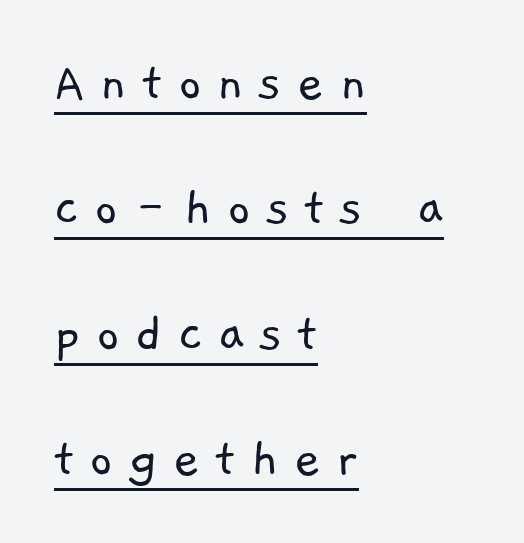
{"serif": "no", "bold": "no", "weight": "light", "width": "normal", "stroke_contrast": "low", "x_height": "medium", "monospaced": "no", "underline": "yes", "align": "left", "line_spacing": "loose", "line_spacing_ratio": 2.2, "letter_spacing": "wide", "letter_spacing_em": 0.27, "glyph_px": 57}
